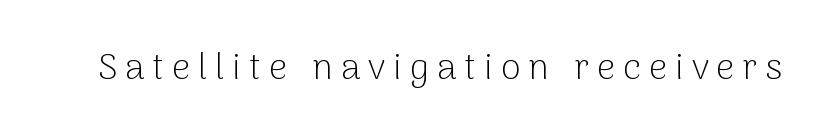
The font is comparable to plain body text, perhaps lighter. Each word looks stretched out because of the extra space between its letters. The characters display no serif detailing; their extremities are plain. Just letters on the line, the space beneath them empty. You can tell it's not italic because the verticals are truly vertical. The face used here is proportionally spaced, like ordinary book or web type.
